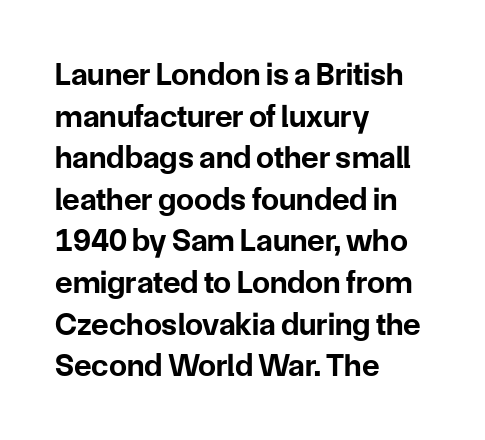
Vertically, the passage feels balanced, rows spaced as you'd expect. Layout note: lines flush left. The face used here is a sans, in the tradition of grotesques and geometrics. What stands out about the letter spacing? Nothing — it is the standard amount.
